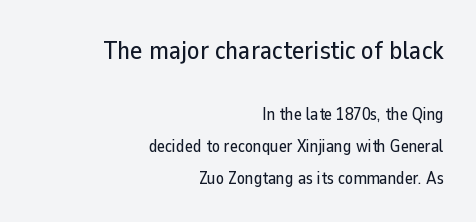
{"italic": "no", "underline": "no", "align": "right", "line_spacing_ratio": 1.88, "letter_spacing": "normal", "letter_spacing_em": 0.0, "larger_block": "first", "size_ratio": 1.53, "glyph_px": 26}
